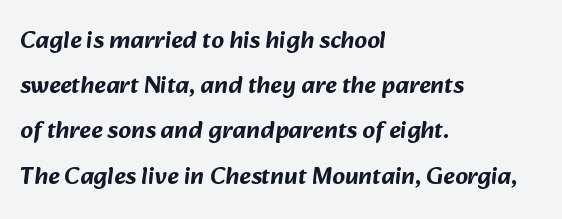
Quick note: underline off. The gaps between neighbouring characters are ordinary and unremarkable. Compared with a centered layout, this one pins lines to the left instead.
